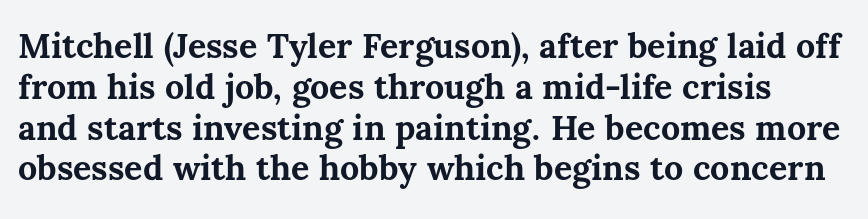
{"italic": "no", "bold": "yes", "weight": "bold", "width": "normal", "stroke_contrast": "medium", "x_height": "medium", "monospaced": "no", "underline": "no", "line_spacing_ratio": 1.2, "letter_spacing": "normal", "letter_spacing_em": 0.0, "glyph_px": 34}
